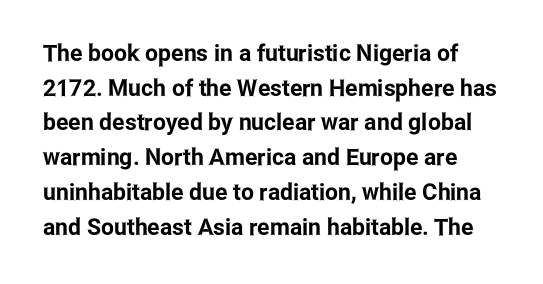
{"italic": "no", "underline": "no", "line_spacing": "normal", "line_spacing_ratio": 1.51, "letter_spacing": "normal", "letter_spacing_em": 0.0, "glyph_px": 23}
